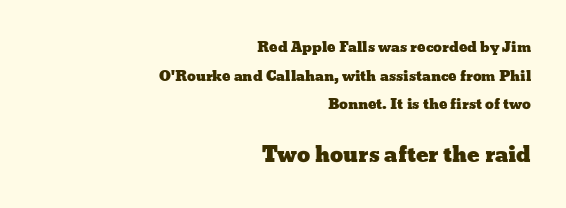
This rendering features lettering with no underline. Notice how the passage keeps a crisp vertical edge on the right only. The rendering enlarges the type as you move from the upper chunk to the lower. The letters stand upright; this is a roman face.
